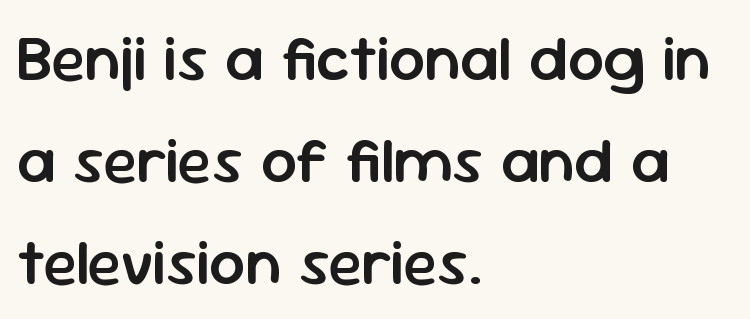
The image shows 64 px semibold sans-serif type, upright; set left-aligned, normal line spacing (1.59x), normal letter spacing, not underlined; low stroke contrast and a medium x-height.
